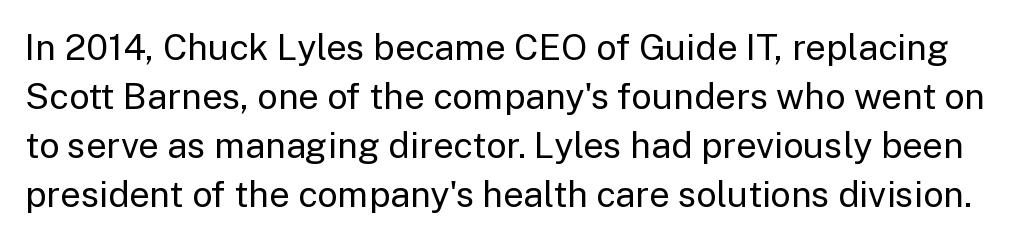
Q: Is the text bold? A: No.
Q: Is the text italic (slanted)? A: No, it is upright.
Q: Is the typeface a serif or a sans-serif typeface? A: Sans-serif.
Q: Is the text underlined? A: No.
Q: Is the spacing between letters normal or unusually wide? A: Normal.
Q: Is the spacing between lines tight, normal or loose? A: Normal.
Q: Width (condensed, normal, or wide)? A: Normal.
Q: Stroke contrast? A: Low.
Q: x-height? A: Medium.
Q: Monospaced? A: No.
